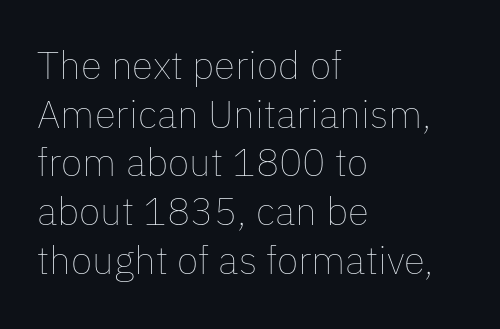
{"italic": "no", "bold": "no", "weight": "thin", "width": "normal", "stroke_contrast": "low", "x_height": "medium", "monospaced": "no", "underline": "no", "align": "left", "line_spacing": "normal", "line_spacing_ratio": 1.25, "letter_spacing": "normal", "letter_spacing_em": 0.0, "glyph_px": 39}
